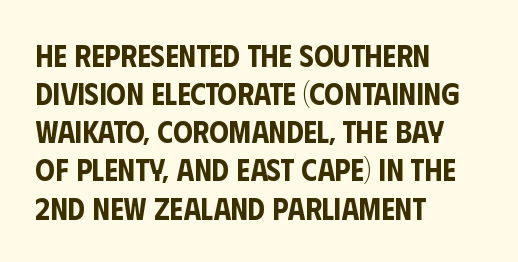
Q: Is the text italic (slanted)? A: No, it is upright.
Q: Is the typeface a serif or a sans-serif typeface? A: Sans-serif.
Q: Is the text underlined? A: No.
Q: How is the paragraph aligned? A: Left-aligned.
Q: Is the spacing between letters normal or unusually wide? A: Normal.
Q: Width (condensed, normal, or wide)? A: Condensed.
Q: Stroke contrast? A: Low.
Q: x-height? A: Large.
Q: Monospaced? A: No.
